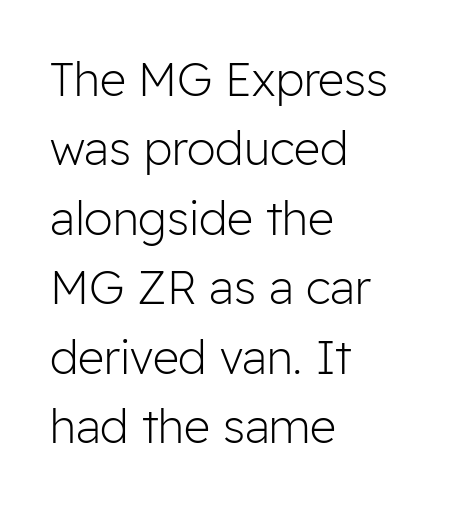
The image shows 46 px light sans-serif type, upright; set left-aligned, normal line spacing (1.51x), normal letter spacing, not underlined; low stroke contrast and a medium x-height.
